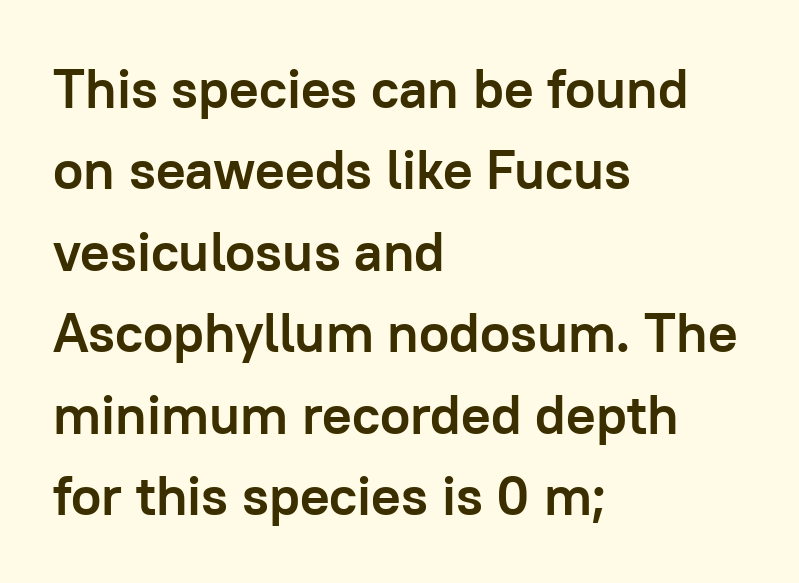
The image shows 55 px semibold sans-serif type, upright; set left-aligned, normal line spacing (1.48x), normal letter spacing, not underlined; low stroke contrast and a medium x-height.
